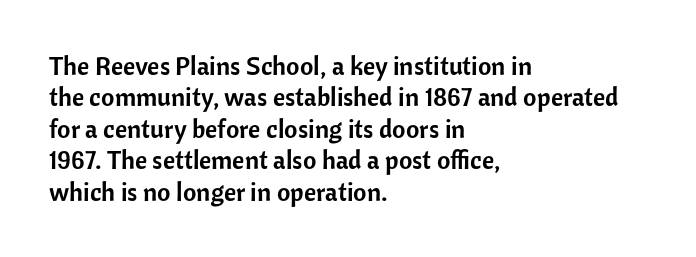
{"italic": "no", "underline": "no", "align": "left", "line_spacing_ratio": 1.21, "letter_spacing": "normal", "letter_spacing_em": 0.0, "glyph_px": 26}
